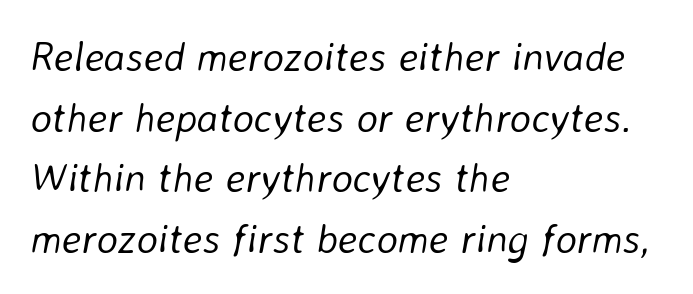
The image shows 41 px light type, italic (leaning right); set left-aligned, normal line spacing (1.48x), normal letter spacing, not underlined; low stroke contrast and a medium x-height.
